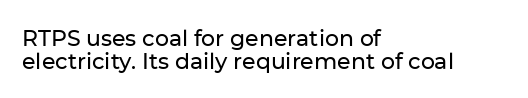
The image shows 22 px text type, upright; set left-aligned, tight line spacing (1.05x), normal letter spacing, not underlined.
